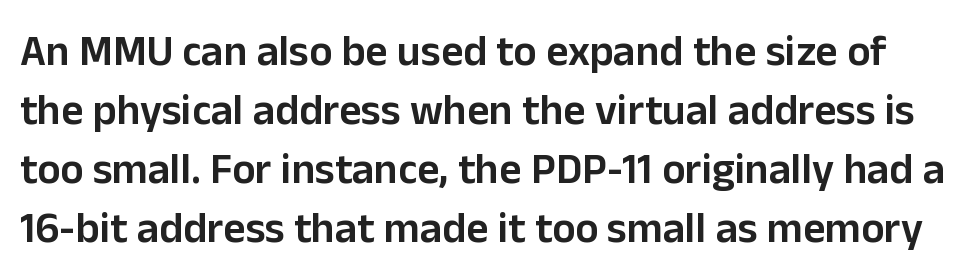
The image shows 43 px semibold sans-serif type, upright; set normal line spacing (1.37x), normal letter spacing, not underlined; low stroke contrast and a medium x-height.
